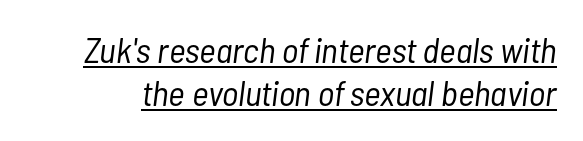
Q: Is the text bold? A: No.
Q: Is the text italic (slanted)? A: Yes, it leans right by about 7 degrees.
Q: Is the text underlined? A: Yes.
Q: Is the spacing between letters normal or unusually wide? A: Normal.
Q: Width (condensed, normal, or wide)? A: Condensed.
Q: Stroke contrast? A: Low.
Q: x-height? A: Medium.
Q: Monospaced? A: No.
